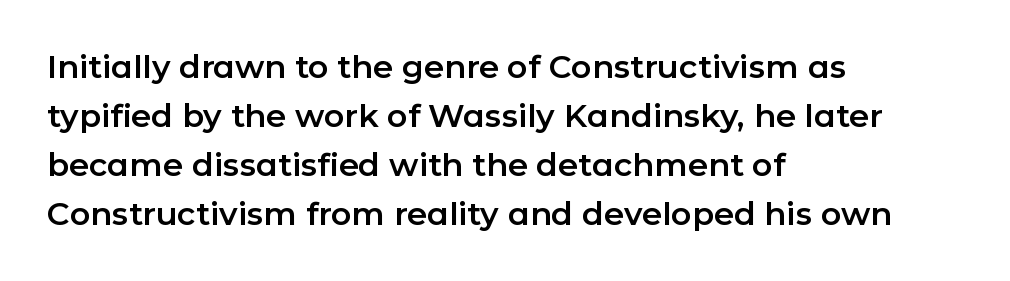
{"serif": "no", "italic": "no", "width": "normal", "stroke_contrast": "low", "x_height": "medium", "monospaced": "no", "underline": "no", "align": "left", "line_spacing": "normal", "line_spacing_ratio": 1.53, "letter_spacing": "normal", "letter_spacing_em": 0.0, "glyph_px": 32}
